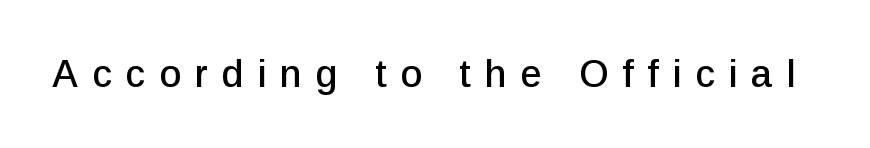
The image shows 38 px sans-serif type, upright; set unusually wide letter spacing (+0.36 em), not underlined; low stroke contrast and a medium x-height.
